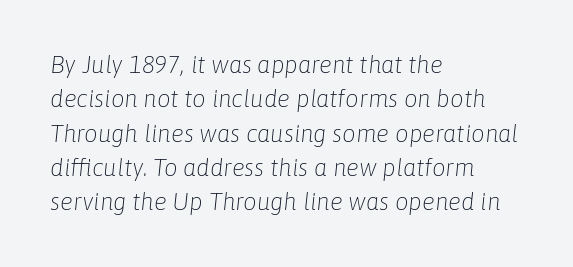
Q: Is the text bold? A: No.
Q: Is the text italic (slanted)? A: Yes, it leans right by about 6 degrees.
Q: Is the text underlined? A: No.
Q: How is the paragraph aligned? A: Left-aligned.
Q: Is the spacing between letters normal or unusually wide? A: Normal.
Q: Is the spacing between lines tight, normal or loose? A: Normal.
